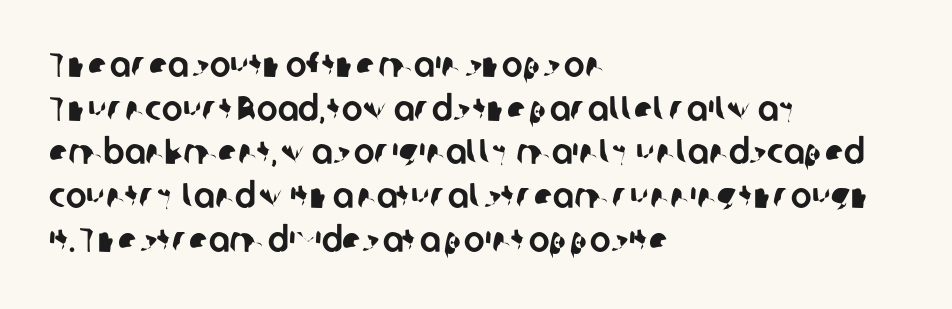
Underlining? Definitely not there. Check where the strokes stop: nothing finishes them off — pure sans. The designer left line spacing at the default. Character widths vary here, with narrow letters taking less room than wide ones. Letter spacing: default. Teacher's note: observe the even left margin — that is flush-left alignment.
